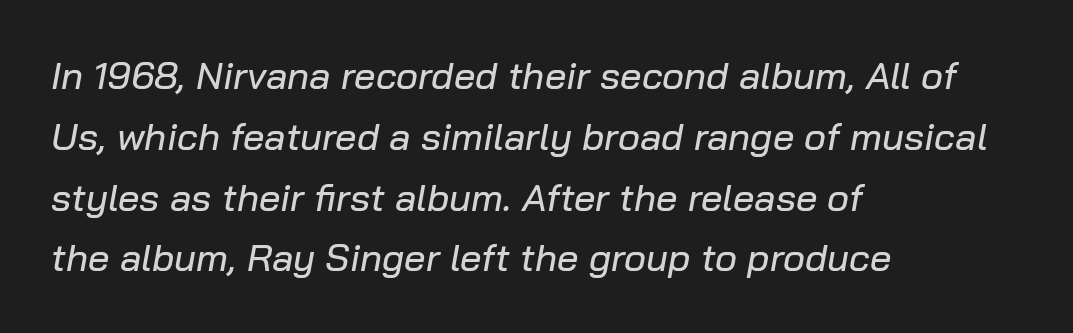
{"italic": "yes", "lean": "right", "slant_degrees": 10, "width": "normal", "stroke_contrast": "low", "x_height": "medium", "monospaced": "no", "underline": "no", "align": "left", "line_spacing": "normal", "line_spacing_ratio": 1.6, "letter_spacing": "normal", "letter_spacing_em": 0.0, "glyph_px": 38}
